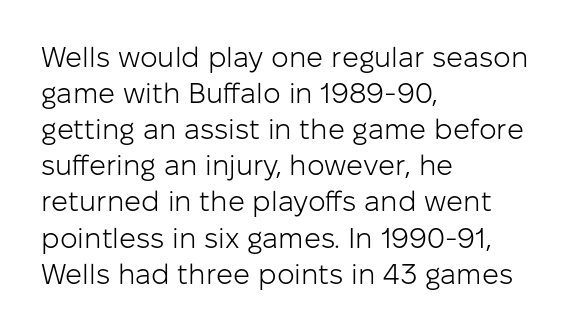
The words here are not underlined. The passage shown is typed in a proportional face where columns would drift. Nope, no serifs anywhere on these letters. These lines keep a tight, regular rhythm from letter to letter. Successive baselines arrive at the customary interval.
